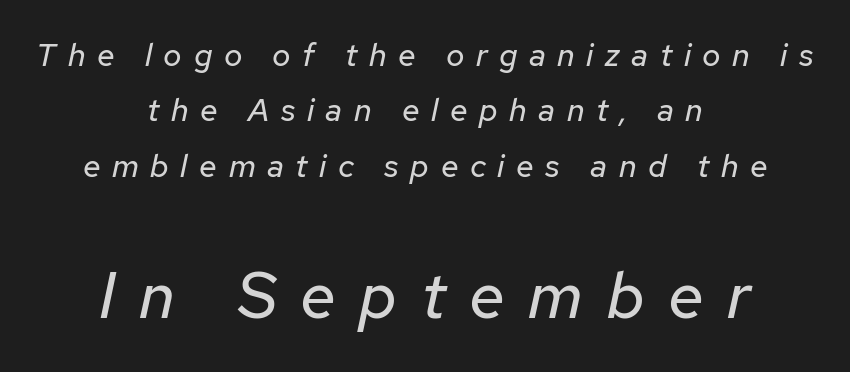
Q: Is the text bold? A: No.
Q: Is the text italic (slanted)? A: Yes, it leans right by about 12 degrees.
Q: Is the text underlined? A: No.
Q: How is the paragraph aligned? A: Centered.
Q: Is the spacing between letters normal or unusually wide? A: Unusually wide.
Q: Which block of text is set in a larger size, the first (top) or the second (bottom)? A: The second (bottom) one.
Q: Width (condensed, normal, or wide)? A: Normal.
Q: Stroke contrast? A: Low.
Q: x-height? A: Medium.
Q: Monospaced? A: No.
